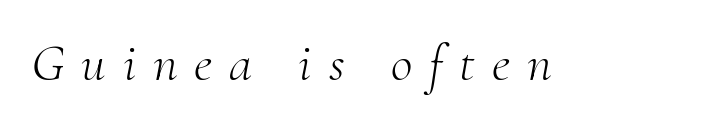
Q: Is the text bold? A: No.
Q: Is the text italic (slanted)? A: Yes, it leans right by about 10 degrees.
Q: Is the typeface a serif or a sans-serif typeface? A: Serif.
Q: Is the text underlined? A: No.
Q: Is the spacing between letters normal or unusually wide? A: Unusually wide.
Q: Width (condensed, normal, or wide)? A: Normal.
Q: Stroke contrast? A: Medium.
Q: x-height? A: Small.
Q: Monospaced? A: No.
